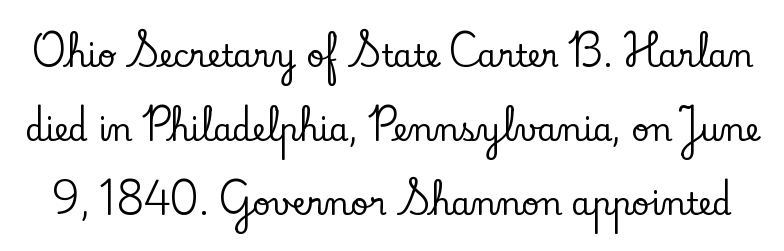
The image shows 31 px serif type, upright; set loose line spacing (2.39x), normal letter spacing, not underlined; low stroke contrast and a small x-height.
